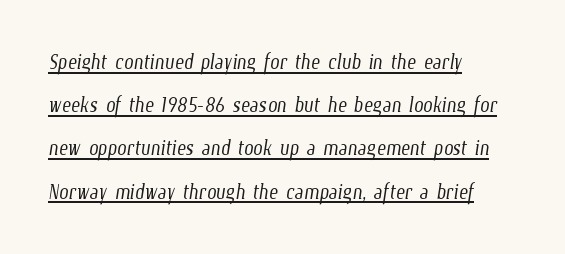
{"bold": "no", "underline": "yes", "align": "left", "line_spacing": "normal", "line_spacing_ratio": 1.6, "letter_spacing": "normal", "letter_spacing_em": 0.0, "glyph_px": 27}
